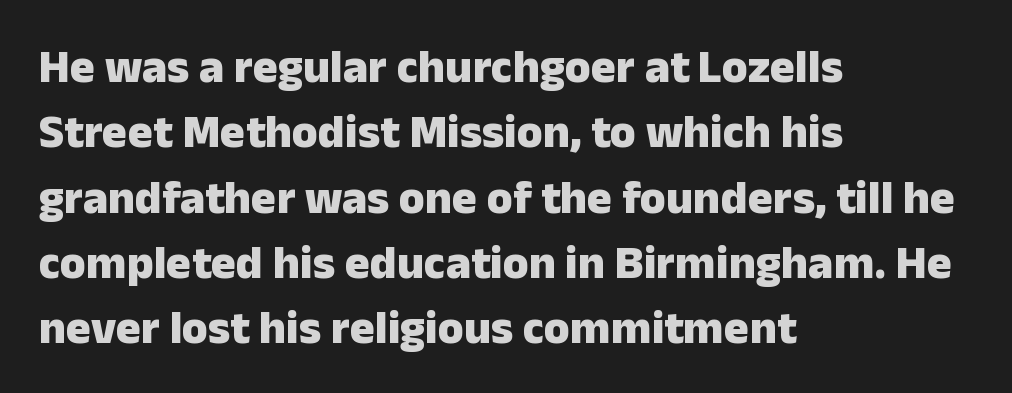
No word sits above an underline. Students, note that the glyphs here touch the page at normal intervals. Each line starts at the same left margin while the right side varies. The rendering shows plain stroke endings on the letterforms — a sans-serif design. Compared with typical paragraphs, the rows here are spaced about the same. I'd describe the lettering as bold — thick and assertive.
